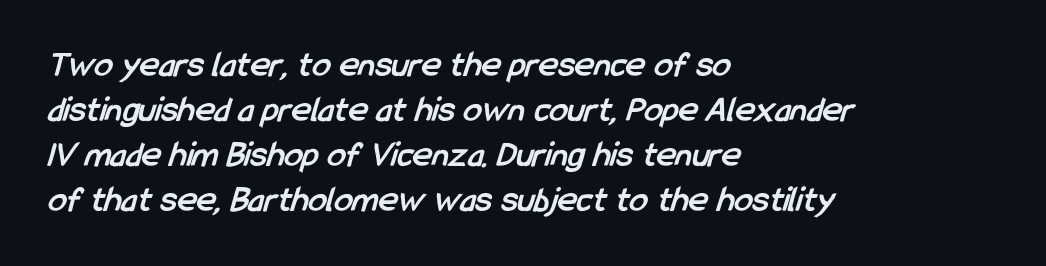
{"serif": "no", "bold": "yes", "weight": "semibold", "width": "condensed", "stroke_contrast": "low", "x_height": "medium", "monospaced": "no", "underline": "no", "align": "left", "line_spacing_ratio": 1.22, "letter_spacing": "normal", "letter_spacing_em": 0.0, "glyph_px": 37}
